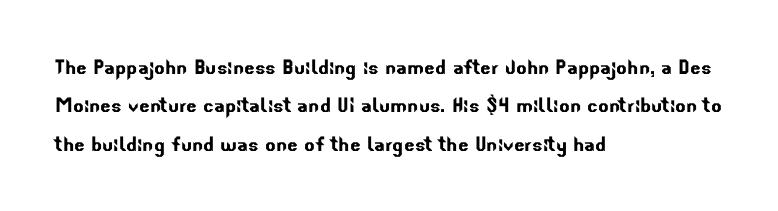
A student would call this left alignment; a typographer would say flush left, rag right. The space beneath each line is pristine and unruled. The gaps between neighbouring characters are ordinary and unremarkable. The designer left line spacing at the default.
